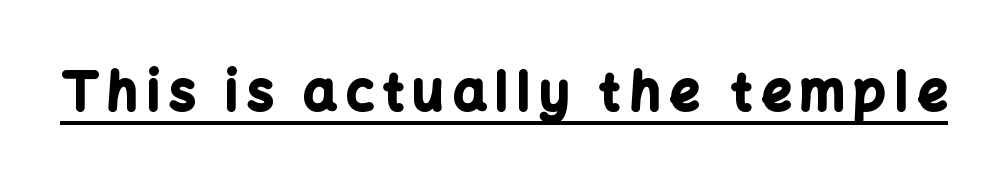
The image shows 52 px bold sans-serif type, upright; set underlined; low stroke contrast and a medium x-height.
